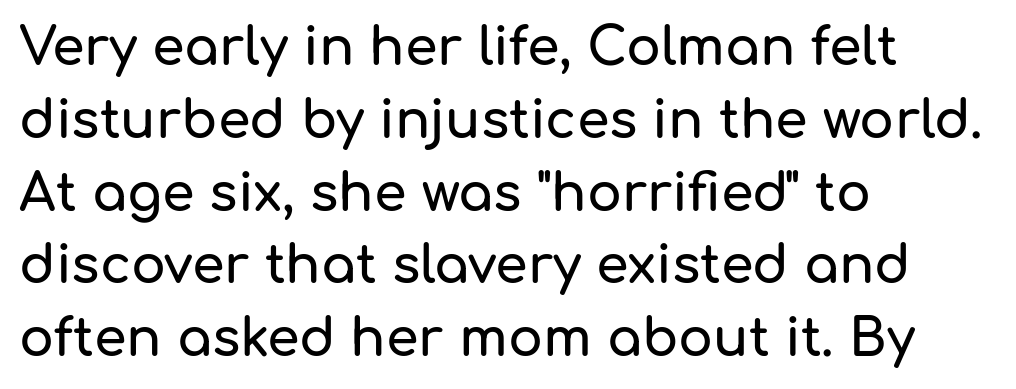
Q: Is the text italic (slanted)? A: No, it is upright.
Q: Is the typeface a serif or a sans-serif typeface? A: Sans-serif.
Q: Is the text underlined? A: No.
Q: How is the paragraph aligned? A: Left-aligned.
Q: Is the spacing between letters normal or unusually wide? A: Normal.
Q: Is the spacing between lines tight, normal or loose? A: Normal.
Q: Width (condensed, normal, or wide)? A: Normal.
Q: Stroke contrast? A: Low.
Q: x-height? A: Medium.
Q: Monospaced? A: No.
